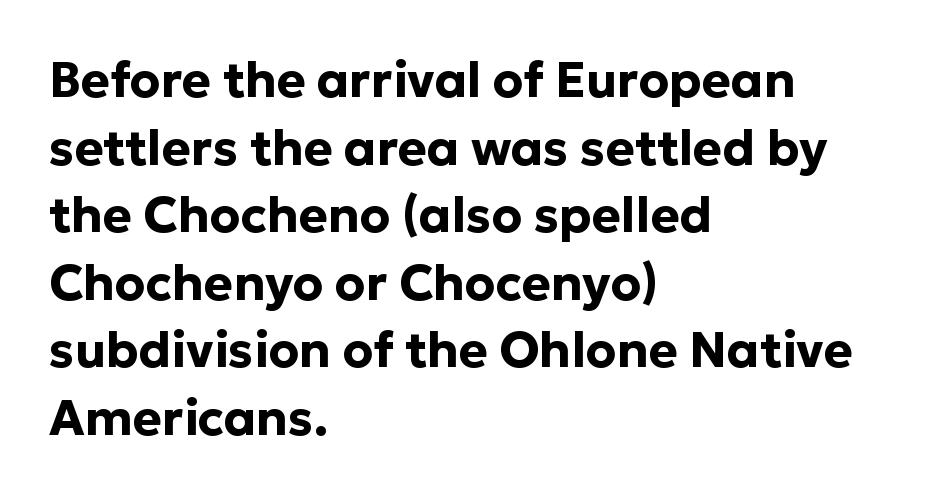
{"serif": "no", "italic": "no", "bold": "yes", "weight": "bold", "width": "normal", "stroke_contrast": "low", "x_height": "medium", "monospaced": "no", "underline": "no", "align": "left", "line_spacing": "normal", "line_spacing_ratio": 1.38, "letter_spacing": "normal", "letter_spacing_em": 0.0, "glyph_px": 49}
